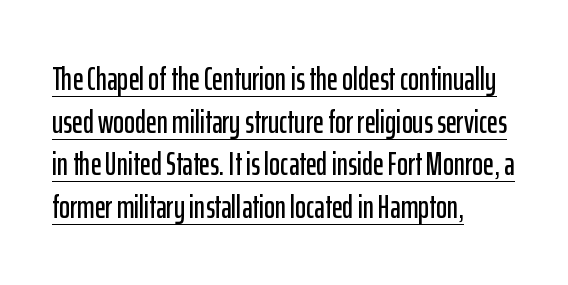
Q: Is the text italic (slanted)? A: No, it is upright.
Q: Is the typeface a serif or a sans-serif typeface? A: Sans-serif.
Q: Is the text underlined? A: Yes.
Q: How is the paragraph aligned? A: Left-aligned.
Q: Is the spacing between letters normal or unusually wide? A: Normal.
Q: Is the spacing between lines tight, normal or loose? A: Normal.
Q: Width (condensed, normal, or wide)? A: Condensed.
Q: Stroke contrast? A: Low.
Q: x-height? A: Medium.
Q: Monospaced? A: No.
